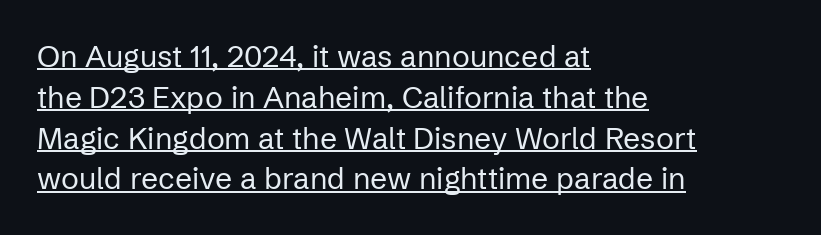
{"serif": "no", "italic": "no", "bold": "no", "weight": "regular", "width": "normal", "stroke_contrast": "low", "x_height": "medium", "monospaced": "no", "underline": "yes", "align": "left", "line_spacing": "normal", "line_spacing_ratio": 1.36, "letter_spacing": "normal", "letter_spacing_em": 0.0, "glyph_px": 30}
